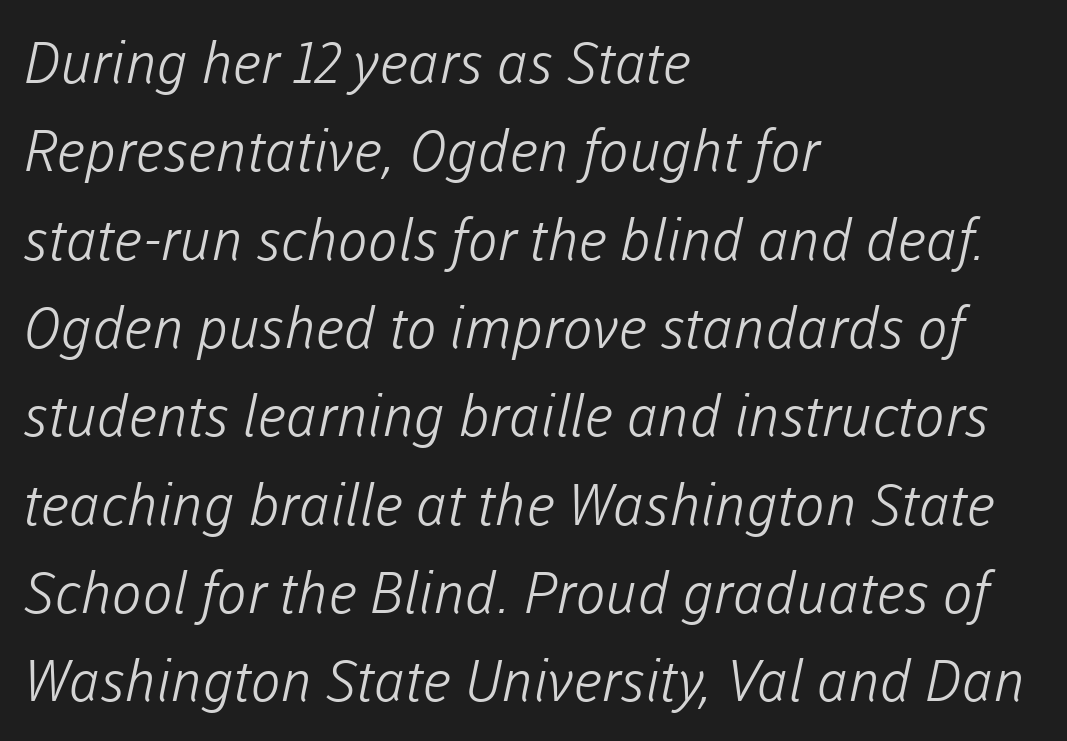
Q: Is the text bold? A: No.
Q: Is the typeface a serif or a sans-serif typeface? A: Sans-serif.
Q: Is the text underlined? A: No.
Q: How is the paragraph aligned? A: Left-aligned.
Q: Is the spacing between letters normal or unusually wide? A: Normal.
Q: Is the spacing between lines tight, normal or loose? A: Normal.
Q: Width (condensed, normal, or wide)? A: Normal.
Q: Stroke contrast? A: Low.
Q: x-height? A: Medium.
Q: Monospaced? A: No.
